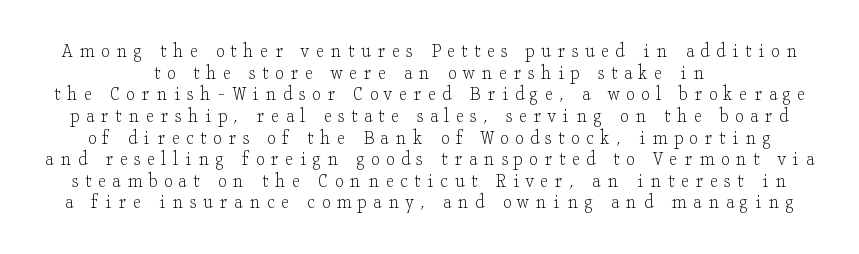
The image shows 21 px text type, upright; set centered, tight line spacing (1.03x), unusually wide letter spacing (+0.31 em), not underlined.
